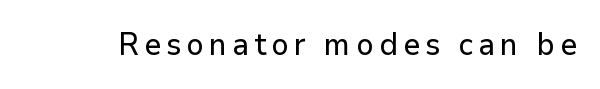
Do the characters align in a grid? No, the font is proportional. The baseline area is clear. The lettering holds an erect, upright posture throughout. Look at the bottom of the vertical strokes: they stop flat, with no serifs.
